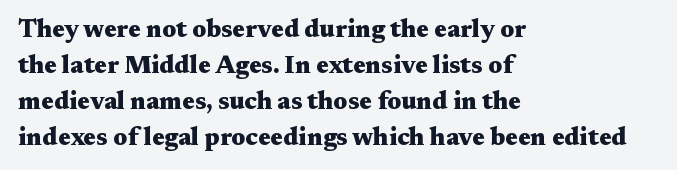
The image shows 25 px bold type, upright; set left-aligned, normal line spacing (1.44x), normal letter spacing, not underlined.
